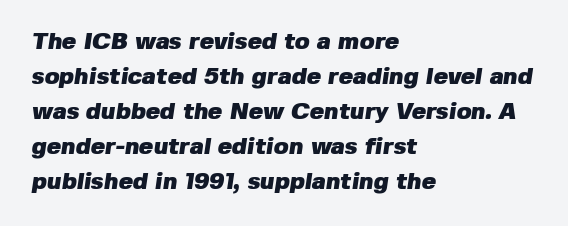
Q: Is the text bold? A: Yes.
Q: Is the text underlined? A: No.
Q: How is the paragraph aligned? A: Left-aligned.
Q: Is the spacing between letters normal or unusually wide? A: Normal.
Q: Is the spacing between lines tight, normal or loose? A: Normal.
